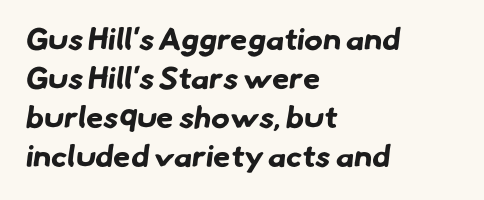
Q: Is the text bold? A: Yes.
Q: Is the typeface a serif or a sans-serif typeface? A: Sans-serif.
Q: Is the text underlined? A: No.
Q: How is the paragraph aligned? A: Left-aligned.
Q: Is the spacing between letters normal or unusually wide? A: Normal.
Q: Is the spacing between lines tight, normal or loose? A: Normal.
Q: Width (condensed, normal, or wide)? A: Normal.
Q: Stroke contrast? A: Low.
Q: x-height? A: Small.
Q: Monospaced? A: No.
